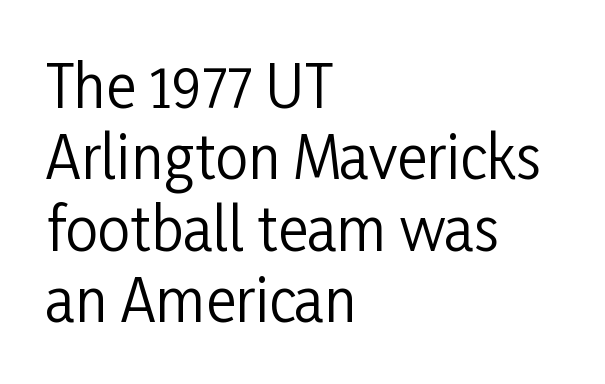
{"serif": "no", "italic": "no", "bold": "no", "weight": "regular", "width": "condensed", "stroke_contrast": "low", "x_height": "medium", "monospaced": "no", "underline": "no", "align": "left", "line_spacing_ratio": 1.23, "letter_spacing": "normal", "letter_spacing_em": 0.0, "glyph_px": 58}
